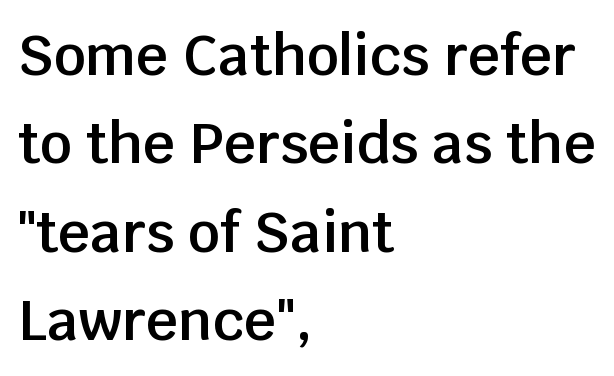
Q: Is the text bold? A: Semi-bold.
Q: Is the text italic (slanted)? A: No, it is upright.
Q: Is the typeface a serif or a sans-serif typeface? A: Sans-serif.
Q: Is the text underlined? A: No.
Q: How is the paragraph aligned? A: Left-aligned.
Q: Is the spacing between letters normal or unusually wide? A: Normal.
Q: Is the spacing between lines tight, normal or loose? A: Normal.
Q: Width (condensed, normal, or wide)? A: Normal.
Q: Stroke contrast? A: Low.
Q: x-height? A: Large.
Q: Monospaced? A: No.
